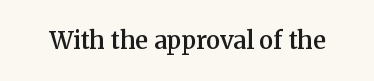
{"italic": "no", "bold": "semi", "underline": "no", "letter_spacing": "normal", "letter_spacing_em": 0.0, "glyph_px": 24}
